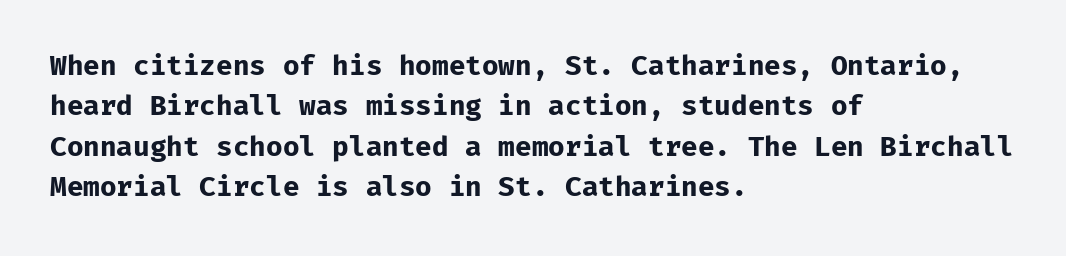
Q: Is the text bold? A: Yes.
Q: Is the text italic (slanted)? A: No, it is upright.
Q: Is the text underlined? A: No.
Q: How is the paragraph aligned? A: Left-aligned.
Q: Is the spacing between letters normal or unusually wide? A: Normal.
Q: Is the spacing between lines tight, normal or loose? A: Normal.
